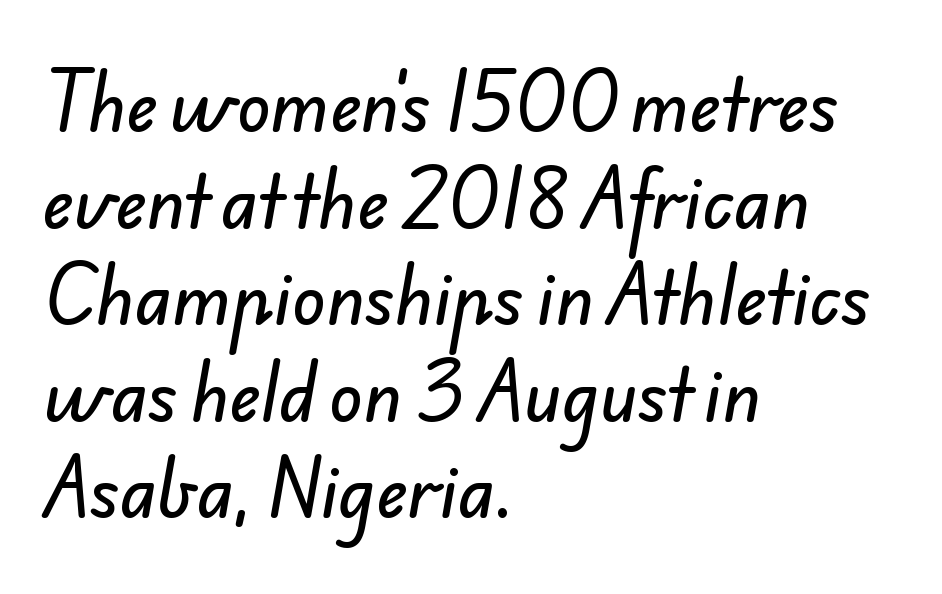
{"serif": "no", "width": "normal", "stroke_contrast": "low", "x_height": "small", "monospaced": "no", "underline": "no", "align": "left", "line_spacing": "normal", "line_spacing_ratio": 1.4, "letter_spacing": "normal", "letter_spacing_em": 0.0, "glyph_px": 69}
